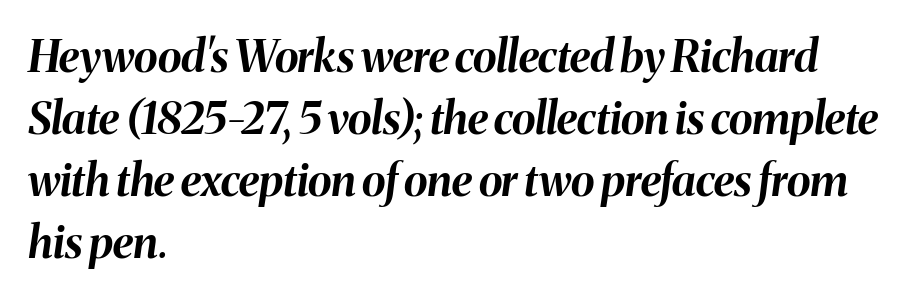
Q: Is the text bold? A: Yes.
Q: Is the text italic (slanted)? A: Yes, it leans right by about 8 degrees.
Q: Is the text underlined? A: No.
Q: How is the paragraph aligned? A: Left-aligned.
Q: Is the spacing between letters normal or unusually wide? A: Normal.
Q: Is the spacing between lines tight, normal or loose? A: Normal.
Q: Width (condensed, normal, or wide)? A: Normal.
Q: Stroke contrast? A: Medium.
Q: x-height? A: Medium.
Q: Monospaced? A: No.
